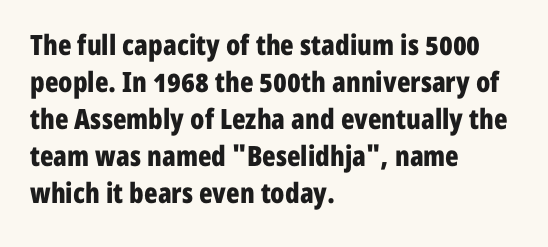
{"serif": "no", "italic": "no", "bold": "yes", "weight": "bold", "width": "condensed", "stroke_contrast": "low", "x_height": "medium", "monospaced": "no", "underline": "no", "align": "left", "line_spacing": "normal", "line_spacing_ratio": 1.32, "letter_spacing": "normal", "letter_spacing_em": 0.0, "glyph_px": 28}
